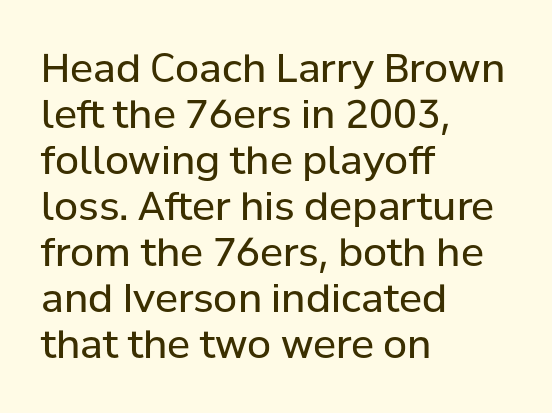
The image shows 39 px regular-weight sans-serif type, upright; set left-aligned, line spacing 1.18x, normal letter spacing, not underlined; low stroke contrast and a medium x-height.
